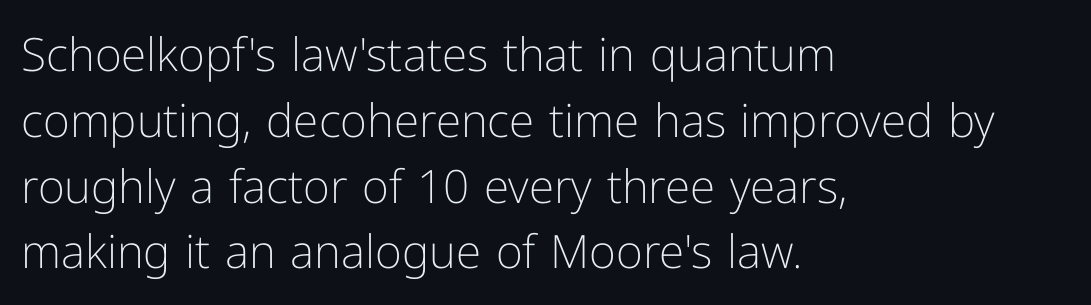
{"serif": "no", "italic": "no", "bold": "no", "weight": "light", "width": "normal", "stroke_contrast": "low", "x_height": "medium", "monospaced": "no", "underline": "no", "align": "left", "line_spacing": "normal", "line_spacing_ratio": 1.43, "letter_spacing": "normal", "letter_spacing_em": 0.0, "glyph_px": 46}
